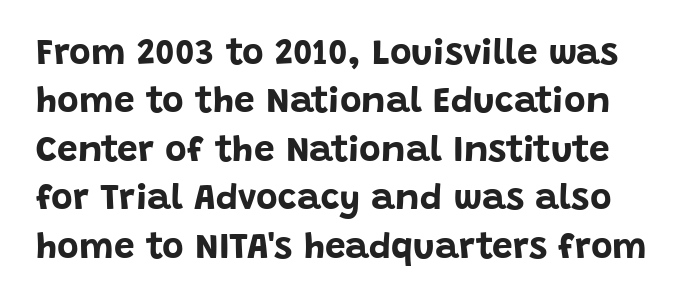
{"serif": "no", "italic": "no", "bold": "yes", "weight": "bold", "width": "normal", "stroke_contrast": "low", "x_height": "large", "monospaced": "no", "underline": "no", "line_spacing": "normal", "line_spacing_ratio": 1.31, "letter_spacing": "normal", "letter_spacing_em": 0.0, "glyph_px": 37}
